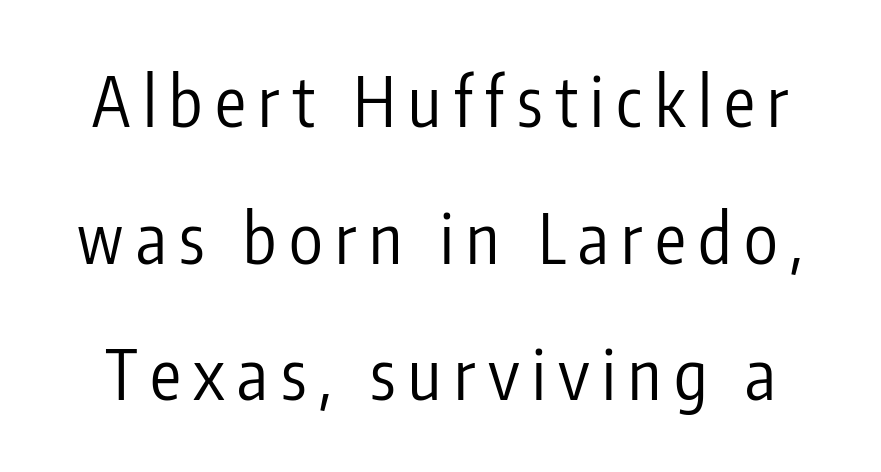
{"serif": "no", "italic": "no", "bold": "no", "weight": "regular", "width": "condensed", "stroke_contrast": "low", "x_height": "medium", "monospaced": "no", "underline": "no", "line_spacing": "loose", "line_spacing_ratio": 1.98, "glyph_px": 69}
